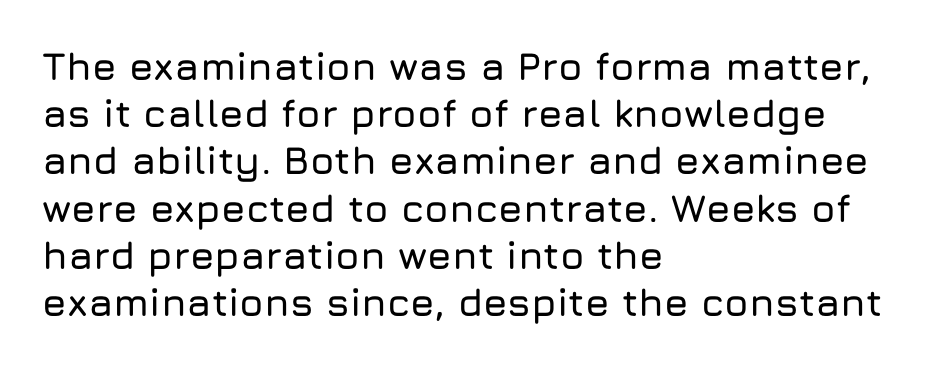
You could not count columns in this text — the font is proportionally spaced. The gap between lines stays unmarked. Quick note: not italic, upright. Short note: letters normally spaced. Alignment: flush left.
